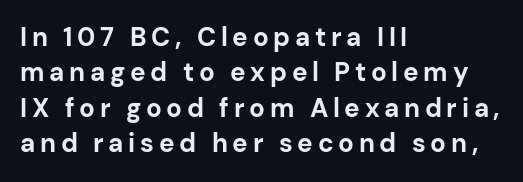
{"italic": "no", "bold": "yes", "underline": "no", "align": "left", "line_spacing": "normal", "line_spacing_ratio": 1.36, "glyph_px": 26}
